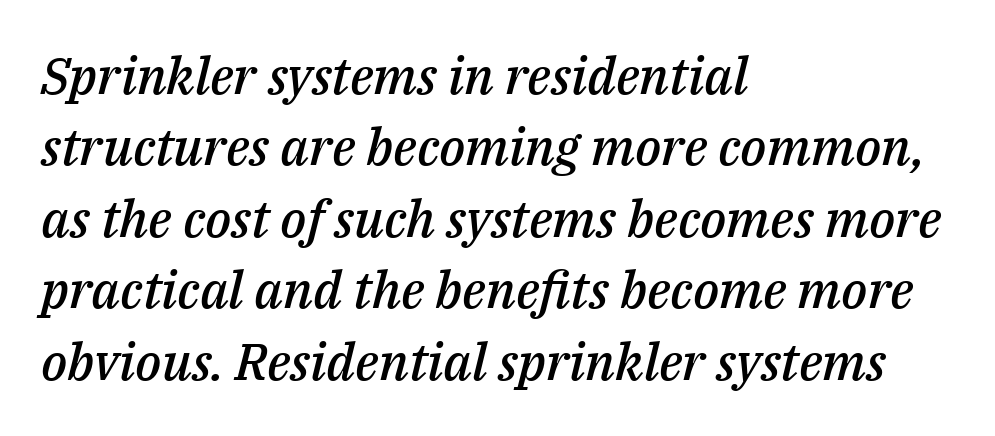
Q: Is the text bold? A: Semi-bold.
Q: Is the text italic (slanted)? A: Yes, it leans right by about 14 degrees.
Q: Is the text underlined? A: No.
Q: How is the paragraph aligned? A: Left-aligned.
Q: Is the spacing between letters normal or unusually wide? A: Normal.
Q: Is the spacing between lines tight, normal or loose? A: Normal.
Q: Width (condensed, normal, or wide)? A: Normal.
Q: Stroke contrast? A: Medium.
Q: x-height? A: Medium.
Q: Monospaced? A: No.
